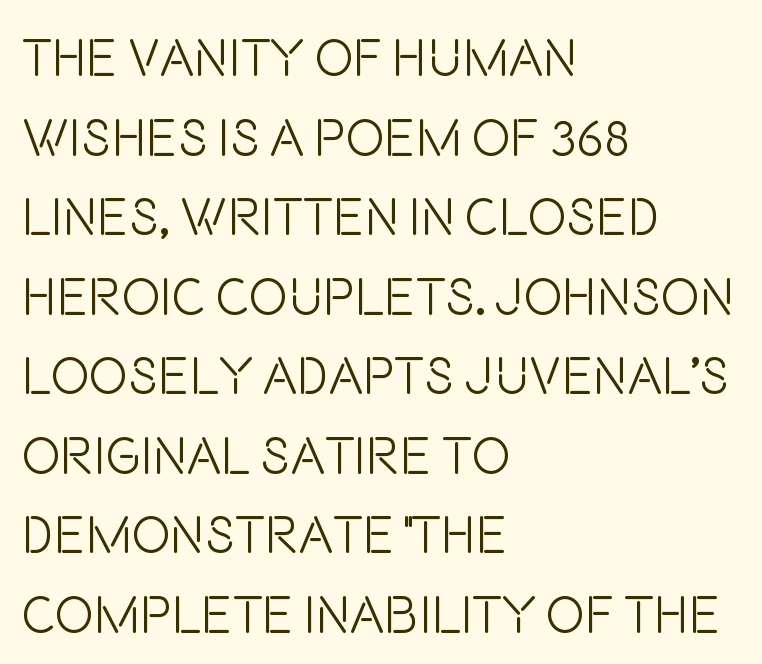
Q: Is the text bold? A: No.
Q: Is the text italic (slanted)? A: No, it is upright.
Q: Is the typeface a serif or a sans-serif typeface? A: Sans-serif.
Q: Is the text underlined? A: No.
Q: How is the paragraph aligned? A: Left-aligned.
Q: Is the spacing between letters normal or unusually wide? A: Normal.
Q: Is the spacing between lines tight, normal or loose? A: Normal.
Q: Width (condensed, normal, or wide)? A: Condensed.
Q: Stroke contrast? A: Low.
Q: x-height? A: Large.
Q: Monospaced? A: No.
